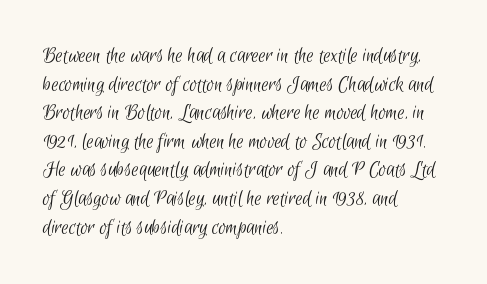
{"bold": "no", "underline": "no", "align": "left", "line_spacing": "normal", "line_spacing_ratio": 1.3, "letter_spacing": "normal", "letter_spacing_em": 0.0, "glyph_px": 22}
